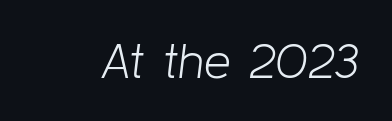
The gap between lines stays unmarked. The weight would be labelled regular, book, light, or lighter still. Varying glyph widths throughout — classic text-font behaviour. Inter-character spacing is left at the font's built-in metrics. This is oblique type, the kind used for emphasis or titles.
